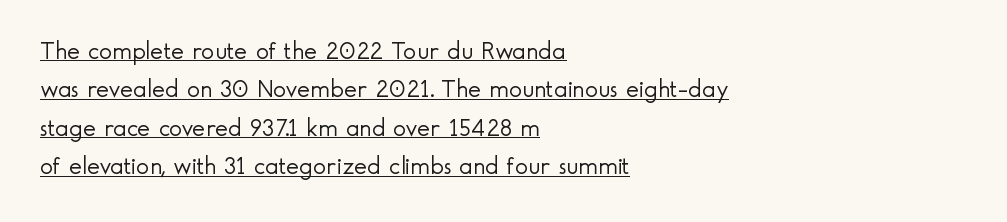
{"italic": "no", "bold": "no", "underline": "yes", "align": "left", "line_spacing": "normal", "line_spacing_ratio": 1.54, "letter_spacing": "normal", "letter_spacing_em": 0.0, "glyph_px": 25}
